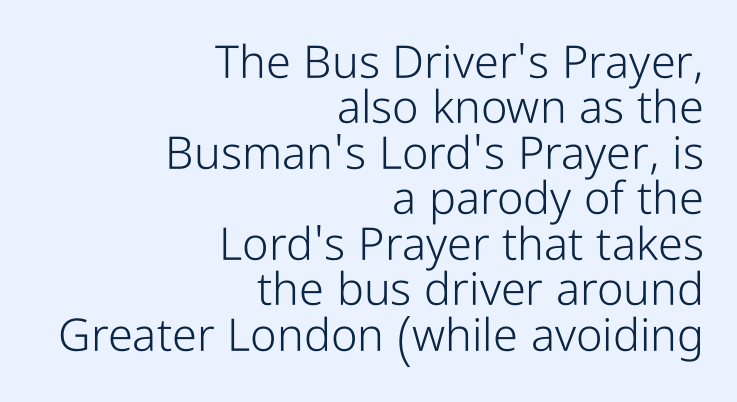
{"serif": "no", "italic": "no", "bold": "no", "weight": "light", "width": "condensed", "stroke_contrast": "low", "x_height": "medium", "monospaced": "no", "underline": "no", "align": "right", "line_spacing": "tight", "line_spacing_ratio": 1.01, "letter_spacing": "normal", "letter_spacing_em": 0.0, "glyph_px": 45}
